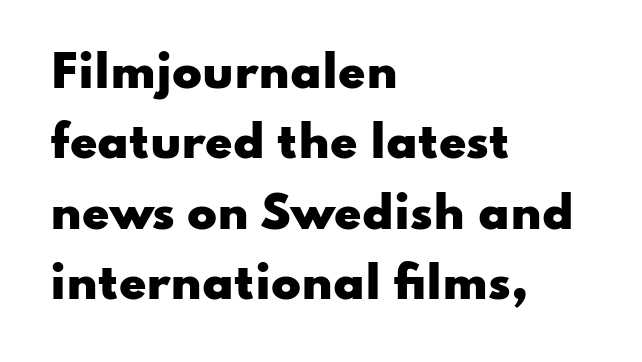
The image shows 44 px heavy, wide sans-serif type, upright; set left-aligned, normal line spacing (1.6x), normal letter spacing, not underlined; low stroke contrast and a small x-height.
